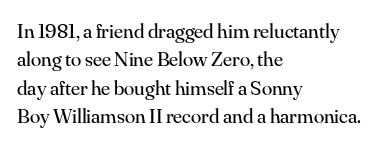
Evenly set lines give the paragraph a standard silhouette. Students, note that the glyphs here touch the page at normal intervals. In terms of posture, this sample is upright. Typeset ragged right — the left edge is the straight one.
